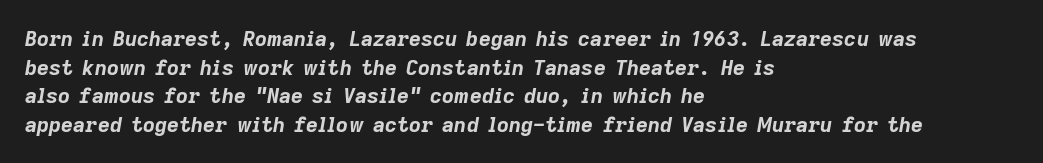
Q: Is the text bold? A: Yes.
Q: Is the text italic (slanted)? A: Yes, it leans right by about 9 degrees.
Q: Is the text underlined? A: No.
Q: How is the paragraph aligned? A: Left-aligned.
Q: Is the spacing between letters normal or unusually wide? A: Normal.
Q: Is the spacing between lines tight, normal or loose? A: Normal.
